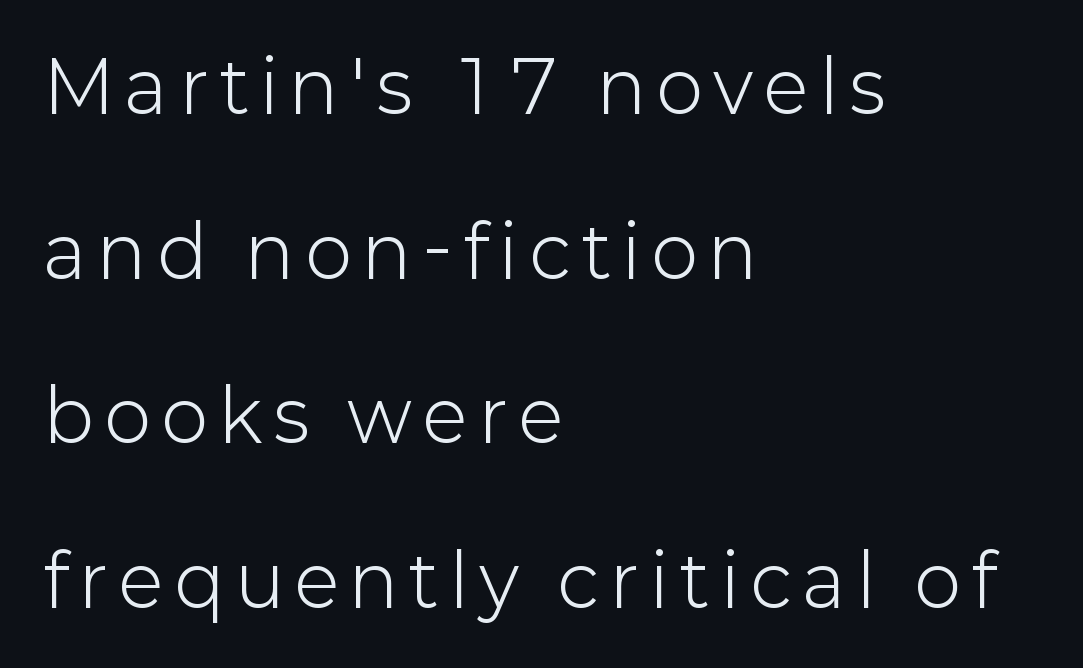
Widely set lines give the paragraph a tall, airy silhouette. Examine the stroke ends and you'll find no serifs. It's the straight-up-and-down kind of type. The strokes are not fattened; the text isn't bold. Nobody drew a line under any word here.
